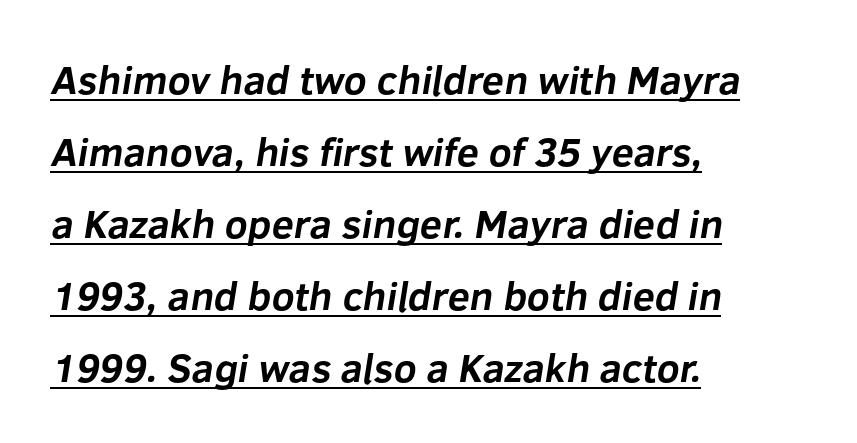
The image shows 40 px bold sans-serif type; set left-aligned, line spacing 1.8x, normal letter spacing, underlined; low stroke contrast and a medium x-height.
